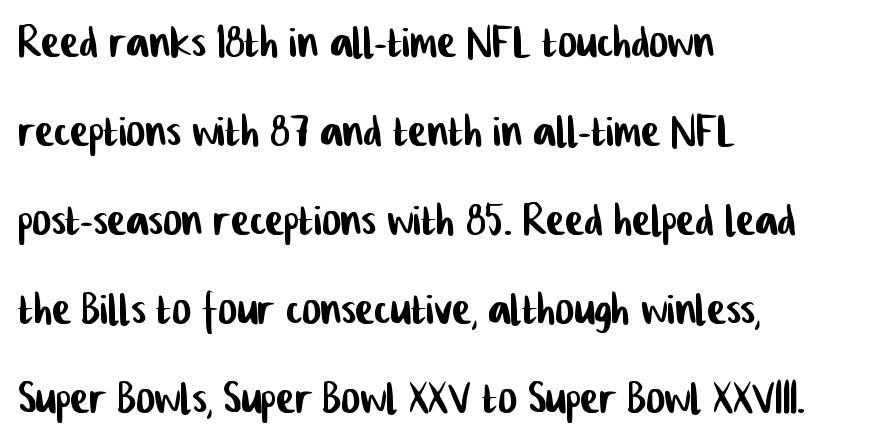
The image shows 57 px condensed sans-serif type; set left-aligned, normal line spacing (1.56x), normal letter spacing, not underlined; low stroke contrast and a medium x-height.
